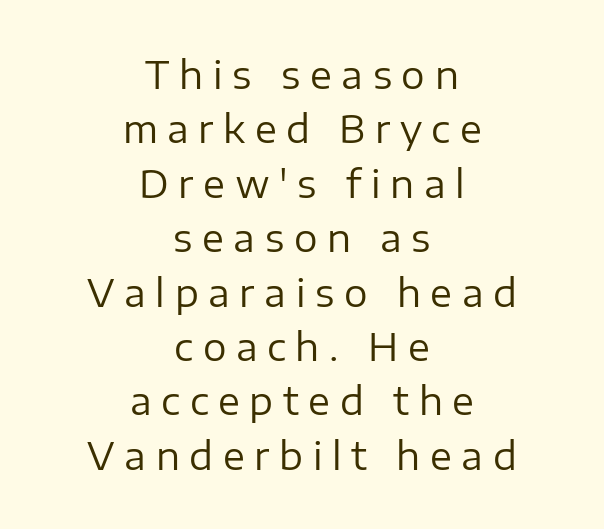
{"serif": "no", "italic": "no", "bold": "no", "weight": "regular", "width": "normal", "stroke_contrast": "low", "x_height": "medium", "monospaced": "no", "underline": "no", "align": "center", "line_spacing": "normal", "line_spacing_ratio": 1.47, "letter_spacing": "wide", "letter_spacing_em": 0.26, "glyph_px": 37}
